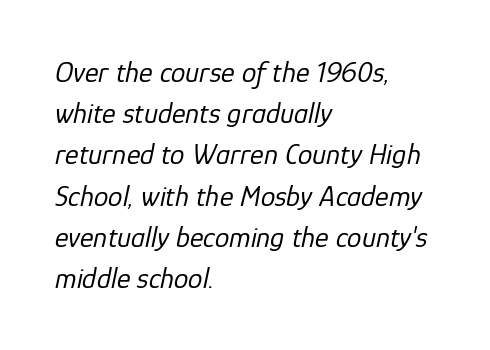
Q: Is the text bold? A: No.
Q: Is the text italic (slanted)? A: Yes, it leans right by about 12 degrees.
Q: Is the text underlined? A: No.
Q: How is the paragraph aligned? A: Left-aligned.
Q: Is the spacing between letters normal or unusually wide? A: Normal.
Q: Is the spacing between lines tight, normal or loose? A: Normal.
Q: Width (condensed, normal, or wide)? A: Normal.
Q: Stroke contrast? A: Low.
Q: x-height? A: Medium.
Q: Monospaced? A: No.
